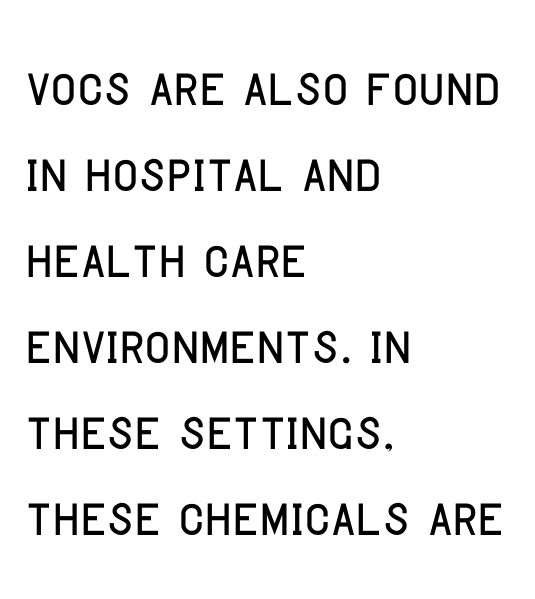
{"serif": "no", "italic": "no", "width": "condensed", "stroke_contrast": "low", "x_height": "large", "monospaced": "no", "underline": "no", "align": "left", "line_spacing_ratio": 1.23, "letter_spacing": "normal", "letter_spacing_em": 0.0, "glyph_px": 70}
